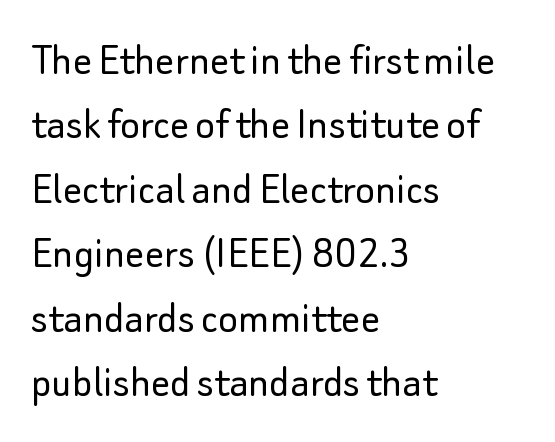
Q: Is the text bold? A: No.
Q: Is the text italic (slanted)? A: No, it is upright.
Q: Is the typeface a serif or a sans-serif typeface? A: Sans-serif.
Q: Is the text underlined? A: No.
Q: How is the paragraph aligned? A: Left-aligned.
Q: Is the spacing between letters normal or unusually wide? A: Normal.
Q: Is the spacing between lines tight, normal or loose? A: Normal.
Q: Width (condensed, normal, or wide)? A: Normal.
Q: Stroke contrast? A: Low.
Q: x-height? A: Small.
Q: Monospaced? A: No.
